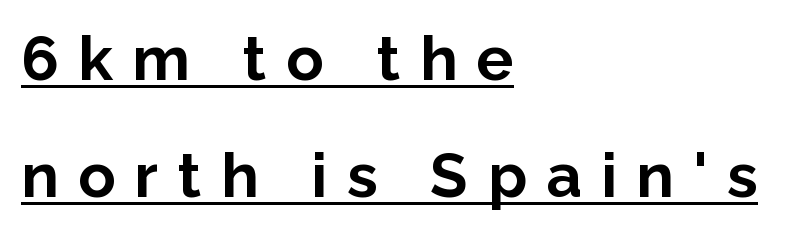
Q: Is the text bold? A: Yes.
Q: Is the text italic (slanted)? A: No, it is upright.
Q: Is the typeface a serif or a sans-serif typeface? A: Sans-serif.
Q: Is the text underlined? A: Yes.
Q: How is the paragraph aligned? A: Left-aligned.
Q: Is the spacing between letters normal or unusually wide? A: Unusually wide.
Q: Width (condensed, normal, or wide)? A: Normal.
Q: Stroke contrast? A: Low.
Q: x-height? A: Medium.
Q: Monospaced? A: No.
